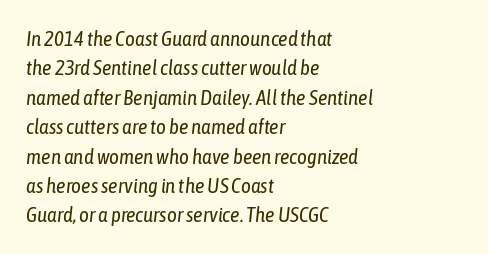
Q: Is the text bold? A: No.
Q: Is the text italic (slanted)? A: Yes, it leans right by about 6 degrees.
Q: Is the text underlined? A: No.
Q: How is the paragraph aligned? A: Left-aligned.
Q: Is the spacing between letters normal or unusually wide? A: Normal.
Q: Is the spacing between lines tight, normal or loose? A: Normal.
